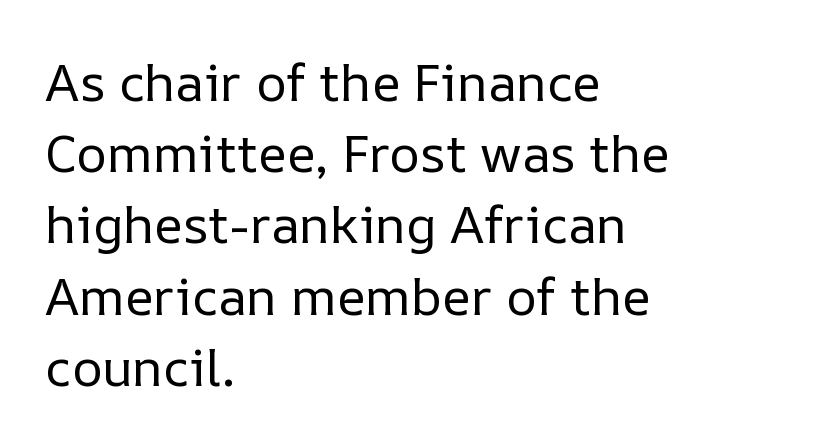
The image shows 52 px regular-weight type, upright; set left-aligned, normal line spacing (1.37x), normal letter spacing, not underlined; low stroke contrast and a medium x-height.
